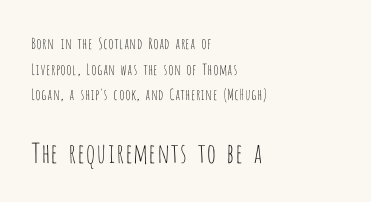
{"italic": "no", "bold": "no", "underline": "no", "align": "left", "line_spacing_ratio": 1.71, "letter_spacing": "normal", "letter_spacing_em": 0.0, "larger_block": "second", "size_ratio": 1.8, "glyph_px": 27}
